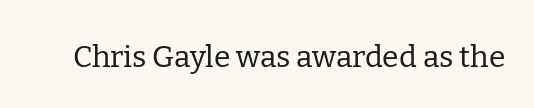
The image shows 30 px regular-weight serif type, upright; set normal letter spacing, not underlined; low stroke contrast and a medium x-height.
